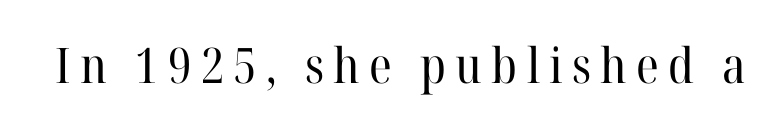
Q: Is the text bold? A: No.
Q: Is the text italic (slanted)? A: No, it is upright.
Q: Is the typeface a serif or a sans-serif typeface? A: Serif.
Q: Is the text underlined? A: No.
Q: Width (condensed, normal, or wide)? A: Normal.
Q: Stroke contrast? A: High.
Q: x-height? A: Medium.
Q: Monospaced? A: No.
